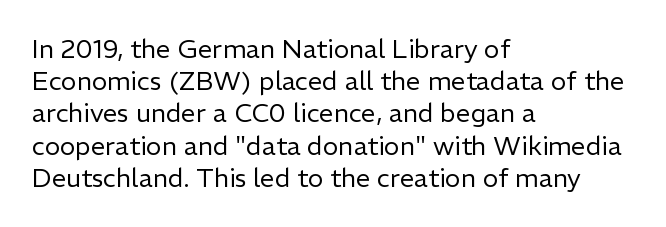
{"italic": "no", "bold": "no", "underline": "no", "align": "left", "line_spacing_ratio": 1.24, "letter_spacing": "normal", "letter_spacing_em": 0.0, "glyph_px": 26}
